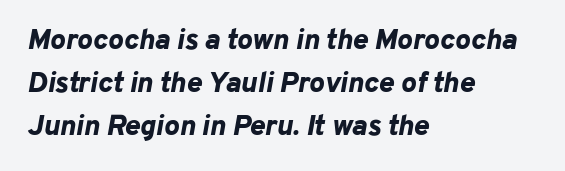
The image shows 29 px bold type, italic (leaning right); set left-aligned, normal line spacing (1.49x), normal letter spacing, not underlined; low stroke contrast and a medium x-height.
